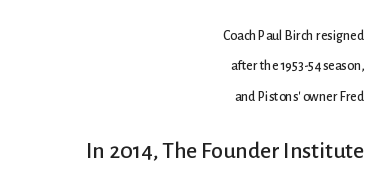
Layout note: lines flush right. This is the regular roman posture of the typeface. The face used here is rendered with its standard letterfit. Descenders are the only things crossing below the line. Students, observe: this is what heavily led, spacious text looks like. Small over large — that's the arrangement of the two blocks here.
